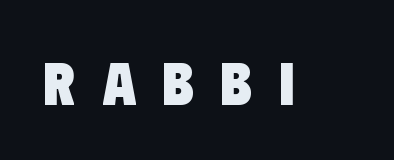
Q: Is the text bold? A: Yes.
Q: Is the typeface a serif or a sans-serif typeface? A: Sans-serif.
Q: Is the text underlined? A: No.
Q: Is the spacing between letters normal or unusually wide? A: Unusually wide.
Q: Width (condensed, normal, or wide)? A: Condensed.
Q: Stroke contrast? A: Low.
Q: x-height? A: Large.
Q: Monospaced? A: No.
